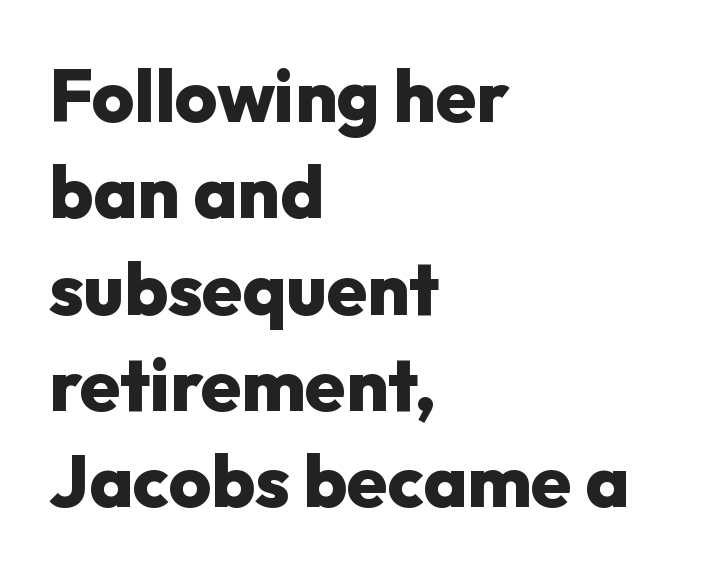
There is no visible air inserted between adjacent glyphs. The face used here is proportionally spaced, like ordinary book or web type. Type style note: lacks serifs. Posture: vertical. The space directly below the letters is spotless.
